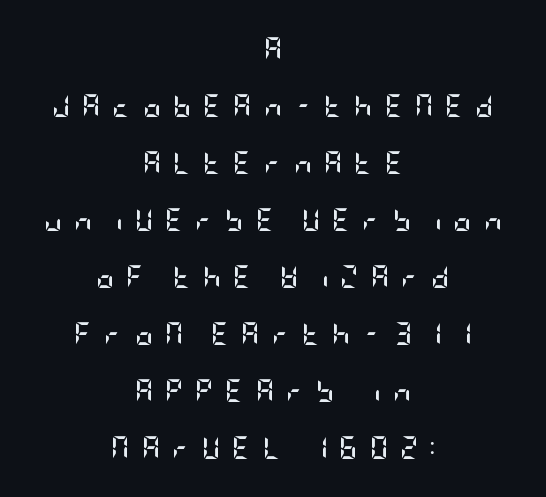
Q: Is the text bold? A: Yes.
Q: Is the text italic (slanted)? A: No, it is upright.
Q: Is the text underlined? A: No.
Q: How is the paragraph aligned? A: Centered.
Q: Is the spacing between letters normal or unusually wide? A: Unusually wide.
Q: Is the spacing between lines tight, normal or loose? A: Loose.
